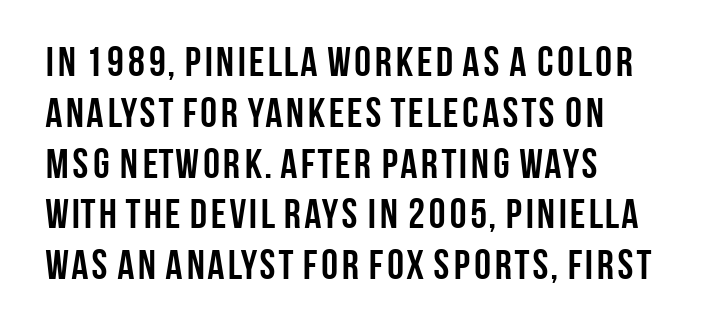
{"serif": "no", "italic": "no", "bold": "yes", "weight": "semibold", "width": "condensed", "stroke_contrast": "low", "x_height": "large", "monospaced": "no", "underline": "no", "line_spacing_ratio": 1.21, "letter_spacing": "normal", "letter_spacing_em": 0.0, "glyph_px": 42}
